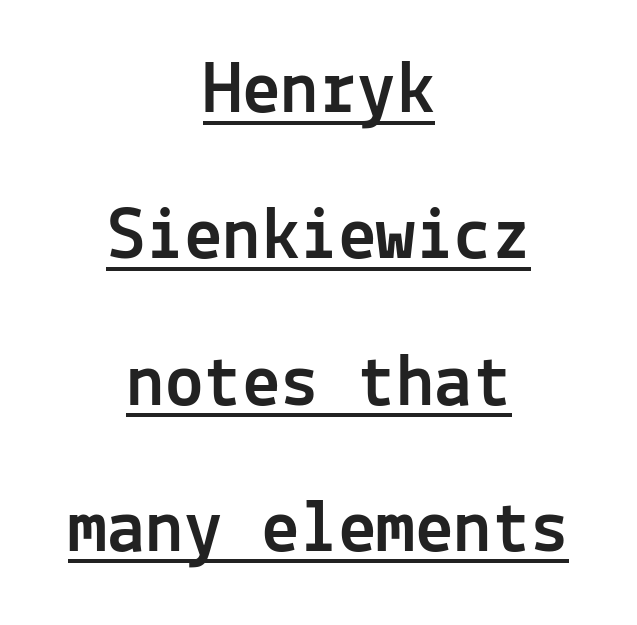
Every character here occupies the same horizontal width, giving the sample a typewriter-like rhythm. Vertical spacing — loose. Each word holds together tightly as a unit, with standard inter-letter gaps. This sample uses a sans-serif face.
